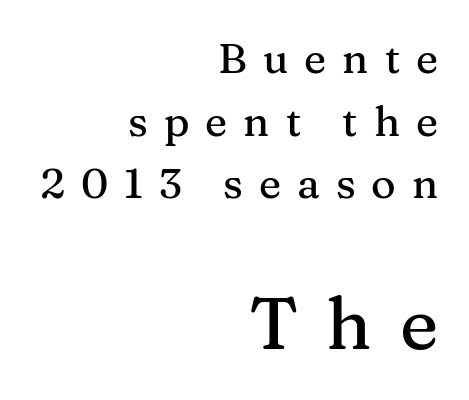
Q: Is the text italic (slanted)? A: No, it is upright.
Q: Is the typeface a serif or a sans-serif typeface? A: Serif.
Q: Is the text underlined? A: No.
Q: How is the paragraph aligned? A: Right-aligned.
Q: Is the spacing between letters normal or unusually wide? A: Unusually wide.
Q: Is the spacing between lines tight, normal or loose? A: Normal.
Q: Which block of text is set in a larger size, the first (top) or the second (bottom)? A: The second (bottom) one.
Q: Width (condensed, normal, or wide)? A: Normal.
Q: Stroke contrast? A: Medium.
Q: x-height? A: Medium.
Q: Monospaced? A: No.
